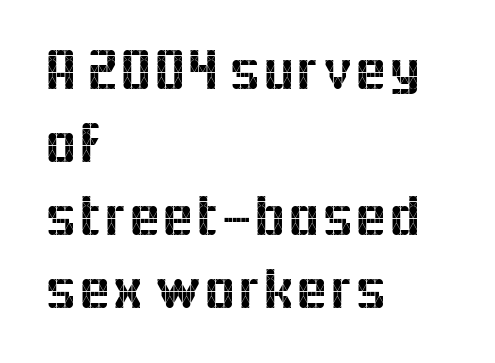
The image shows 59 px sans-serif type, upright; set left-aligned, line spacing 1.24x, normal letter spacing, not underlined; a medium x-height.
